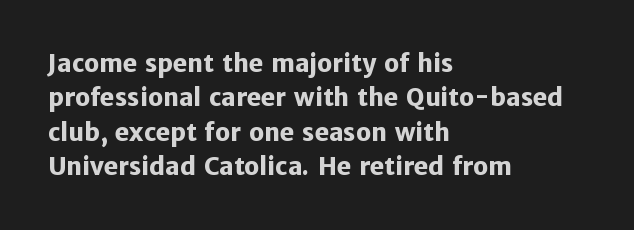
The image shows 24 px bold type, upright; set left-aligned, normal line spacing (1.43x), normal letter spacing, not underlined.
